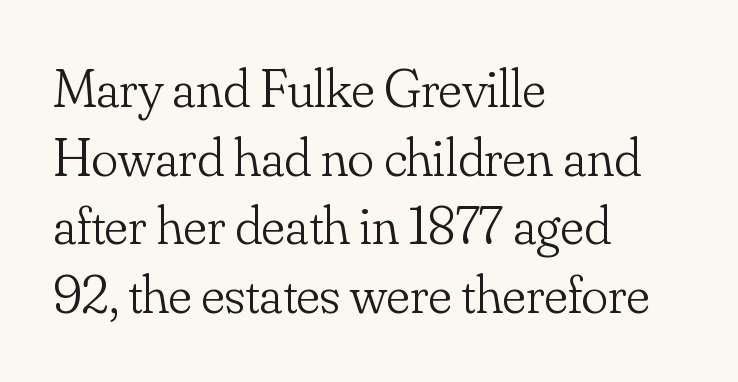
The image shows 55 px light serif type, upright; set left-aligned, normal line spacing (1.25x), normal letter spacing, not underlined; low stroke contrast and a small x-height.
